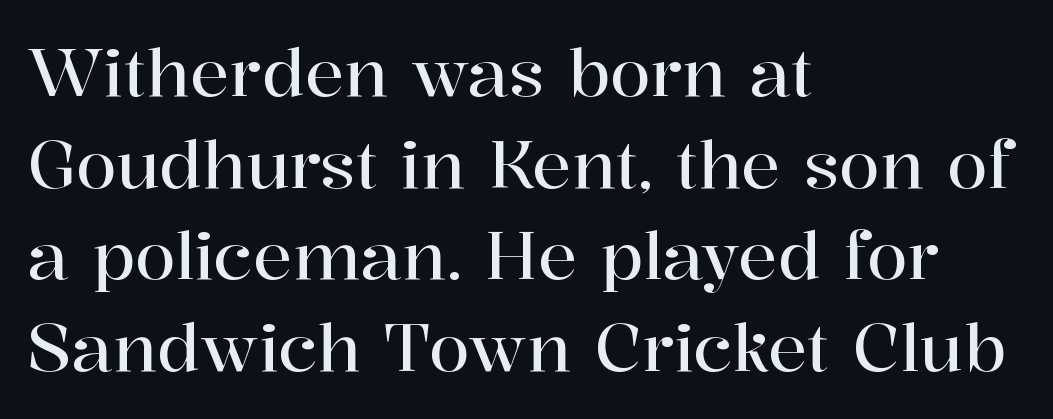
The image shows 66 px serif type, upright; set left-aligned, normal line spacing (1.39x), normal letter spacing, not underlined; high stroke contrast and a medium x-height.
